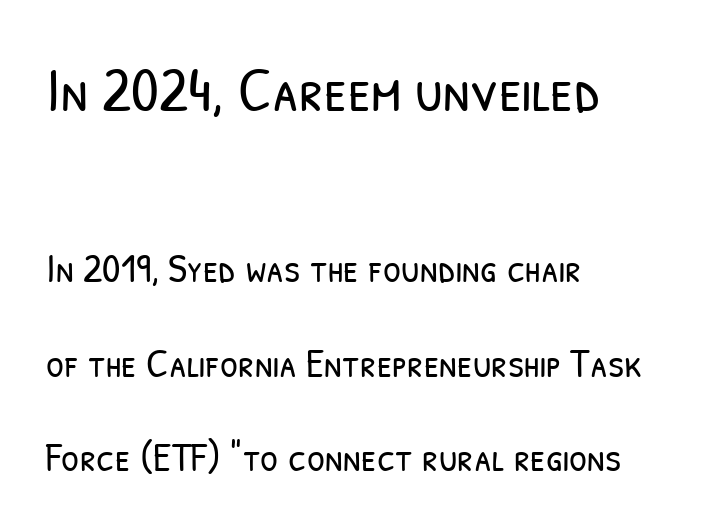
{"serif": "no", "bold": "no", "weight": "light", "width": "condensed", "stroke_contrast": "low", "x_height": "medium", "monospaced": "no", "underline": "no", "align": "left", "line_spacing": "loose", "line_spacing_ratio": 2.31, "letter_spacing": "normal", "letter_spacing_em": 0.0, "larger_block": "first", "size_ratio": 1.51, "glyph_px": 62}
